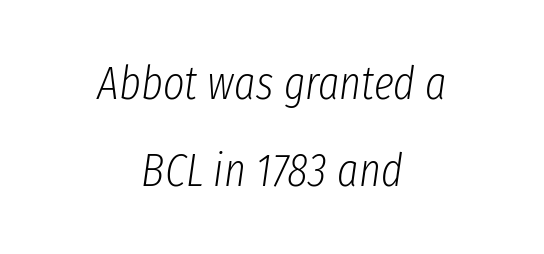
The image shows 46 px light, condensed type, italic (leaning right); set centered, line spacing 1.89x, normal letter spacing, not underlined; low stroke contrast and a medium x-height.
